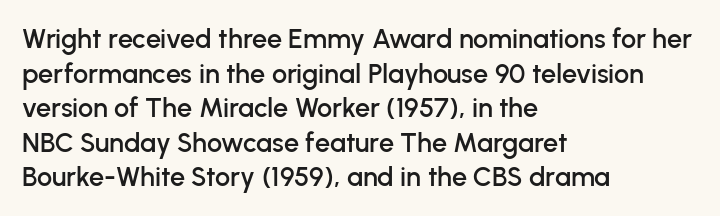
Q: Is the text italic (slanted)? A: No, it is upright.
Q: Is the text underlined? A: No.
Q: How is the paragraph aligned? A: Left-aligned.
Q: Is the spacing between letters normal or unusually wide? A: Normal.
Q: Is the spacing between lines tight, normal or loose? A: Normal.
